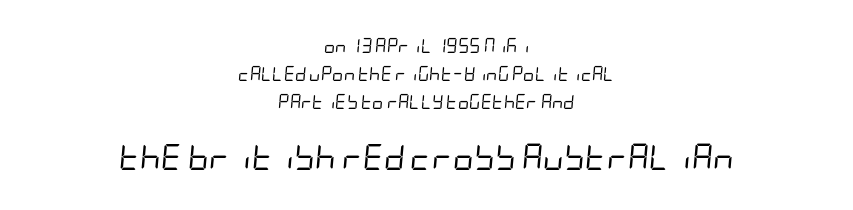
{"italic": "yes", "lean": "right", "slant_degrees": 5, "bold": "no", "underline": "no", "align": "center", "line_spacing": "loose", "line_spacing_ratio": 2.01, "letter_spacing": "normal", "letter_spacing_em": 0.0, "larger_block": "second", "size_ratio": 1.86, "glyph_px": 26}
